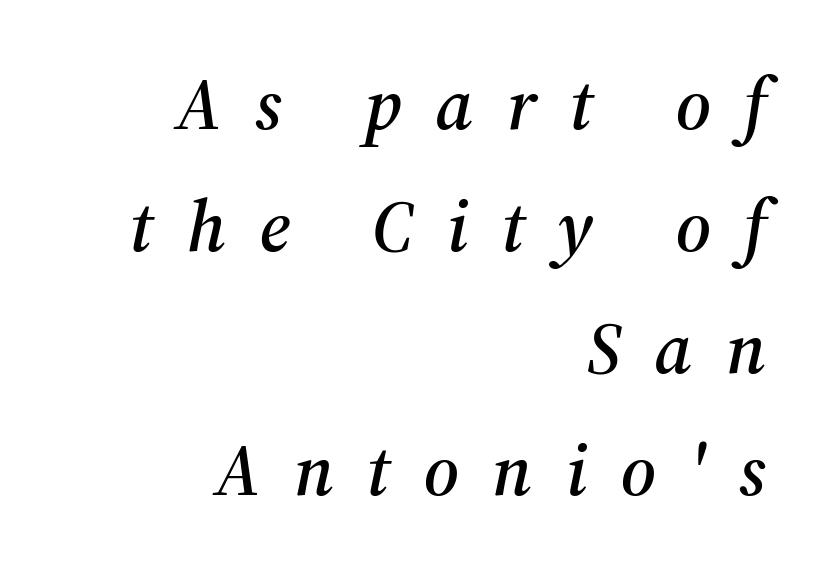
The image shows 73 px serif type, italic (leaning right); set right-aligned, normal line spacing (1.67x), unusually wide letter spacing (+0.46 em), not underlined; medium stroke contrast and a medium x-height.
